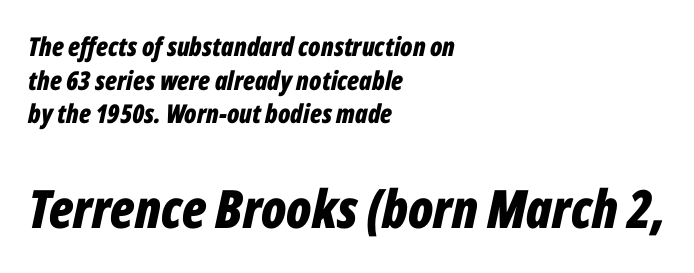
The image shows 53 px bold, condensed type, italic (leaning right); set left-aligned, normal line spacing (1.29x), normal letter spacing, not underlined; the second (bottom) block is 2.04x larger; low stroke contrast and a medium x-height.
